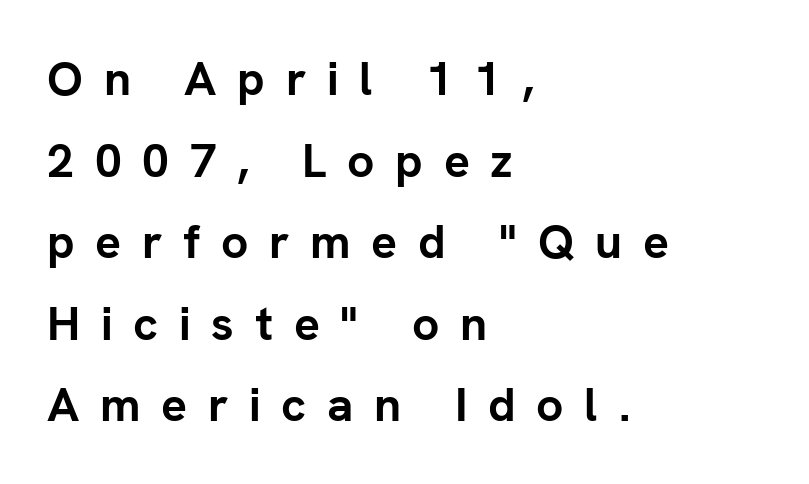
No word sits above an underline. The type is letterspaced generously, with wide tracking. The rows are spaced the way most documents space them. The rendering uses a bold face; every stroke is thick and dark. The specimen reads as upright at a glance.
